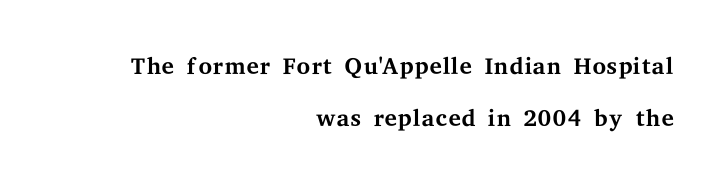
Quick note: interline space is typical. If you drew a ruler down the right edge, every line would touch it. Descenders hang freely into open space. This is serif lettering, the kind often seen in printed books. No chunkiness to these letters — they're not bold. This sample has the flowing, uneven cadence of proportional lettering.
